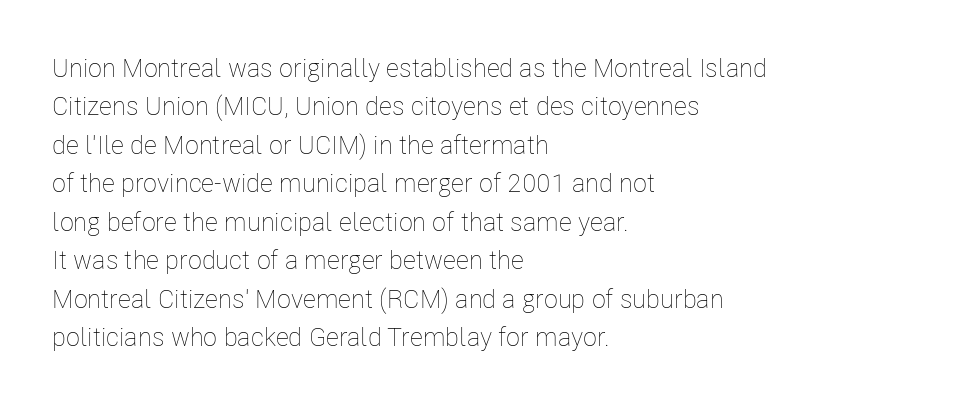
{"italic": "no", "bold": "no", "underline": "no", "align": "left", "line_spacing": "normal", "line_spacing_ratio": 1.48, "letter_spacing": "normal", "letter_spacing_em": 0.0, "glyph_px": 26}
